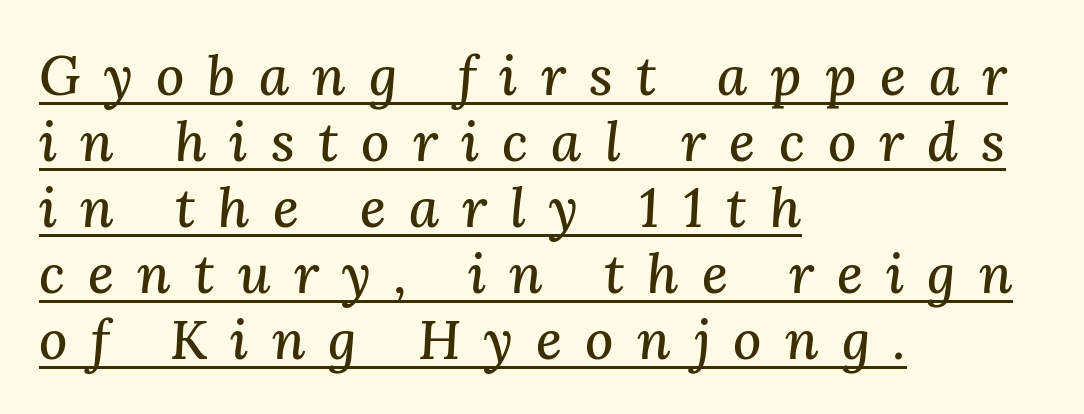
Q: Is the text italic (slanted)? A: Yes, it leans right by about 3 degrees.
Q: Is the typeface a serif or a sans-serif typeface? A: Serif.
Q: Is the text underlined? A: Yes.
Q: How is the paragraph aligned? A: Left-aligned.
Q: Is the spacing between letters normal or unusually wide? A: Unusually wide.
Q: Width (condensed, normal, or wide)? A: Normal.
Q: Stroke contrast? A: Medium.
Q: x-height? A: Medium.
Q: Monospaced? A: No.
